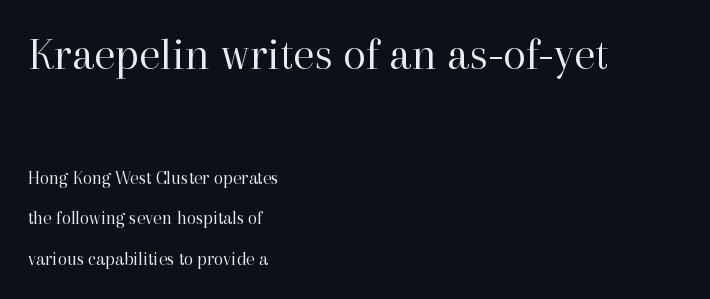
The image shows 47 px regular-weight serif type, upright; set left-aligned, loose line spacing (2.15x), normal letter spacing, not underlined; the first (top) block is 2.47x larger; high stroke contrast and a medium x-height.
